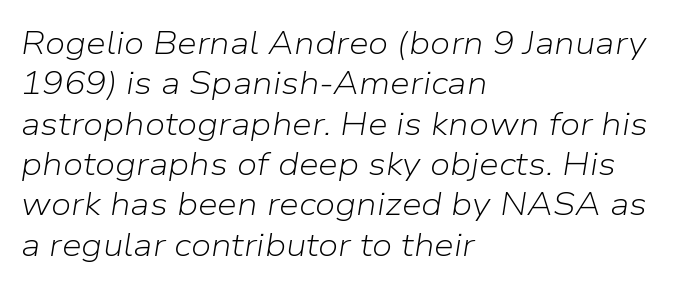
Q: Is the text bold? A: No.
Q: Is the text italic (slanted)? A: Yes, it leans right by about 9 degrees.
Q: Is the text underlined? A: No.
Q: How is the paragraph aligned? A: Left-aligned.
Q: Is the spacing between letters normal or unusually wide? A: Normal.
Q: Is the spacing between lines tight, normal or loose? A: Normal.
Q: Width (condensed, normal, or wide)? A: Normal.
Q: Stroke contrast? A: Low.
Q: x-height? A: Medium.
Q: Monospaced? A: No.
